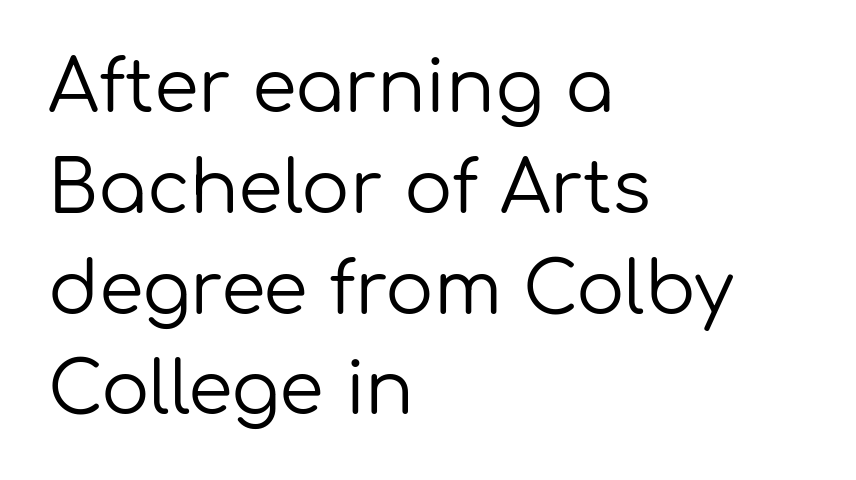
Note the varied advance widths — an 'i' is clearly narrower than an 'm'. Notice how the passage keeps a crisp vertical edge on the left only. Students, observe: this is what conventionally led text looks like. Has an underline been added? It has not.
